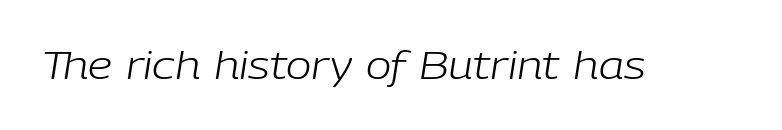
{"italic": "yes", "lean": "right", "slant_degrees": 9, "bold": "no", "weight": "light", "width": "normal", "stroke_contrast": "low", "x_height": "medium", "monospaced": "no", "underline": "no", "letter_spacing": "normal", "letter_spacing_em": 0.0, "glyph_px": 38}
